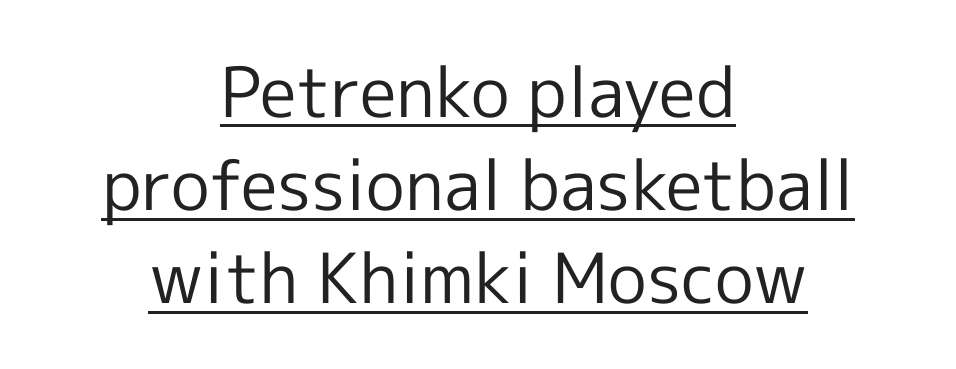
The image shows 69 px regular-weight sans-serif type, upright; set centered, normal line spacing (1.35x), normal letter spacing, underlined; a medium x-height.
